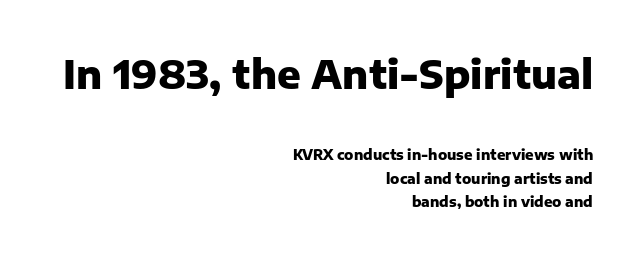
Honestly, the letter spacing is just normal — you wouldn't notice it. Regarding serifs, this sample does without them. Compared with an ordinary text face, these strokes are far heavier — a full bold. If you squint, the top block still reads clearly — it's the larger of the two. Rows of type keep a routine distance in the vertical direction. Varying glyph widths throughout — classic text-font behaviour.
